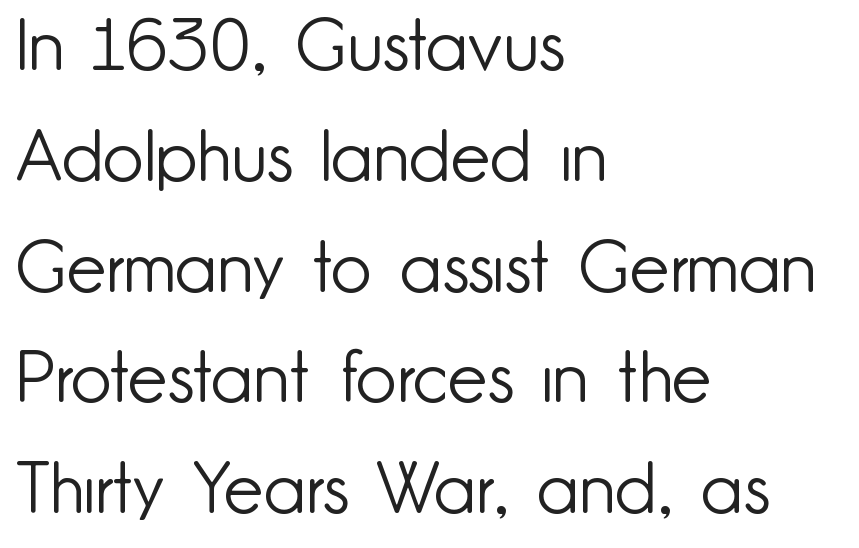
Counters stay open thanks to moderate or lighter strokes. Check under the words: just untouched page. The rendering anchors every line to the left-hand side. The vertical gap from one line to the next is medium.
